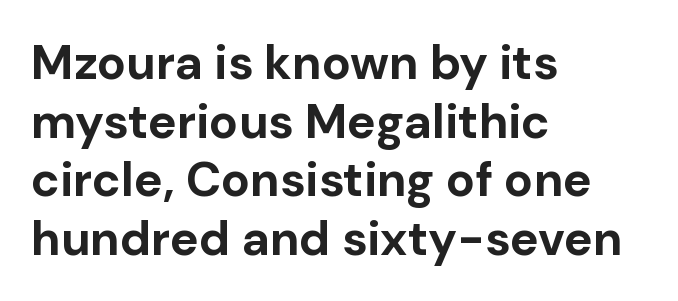
Q: Is the text bold? A: Yes.
Q: Is the text italic (slanted)? A: No, it is upright.
Q: Is the typeface a serif or a sans-serif typeface? A: Sans-serif.
Q: Is the text underlined? A: No.
Q: How is the paragraph aligned? A: Left-aligned.
Q: Is the spacing between letters normal or unusually wide? A: Normal.
Q: Width (condensed, normal, or wide)? A: Normal.
Q: Stroke contrast? A: Low.
Q: x-height? A: Medium.
Q: Monospaced? A: No.
